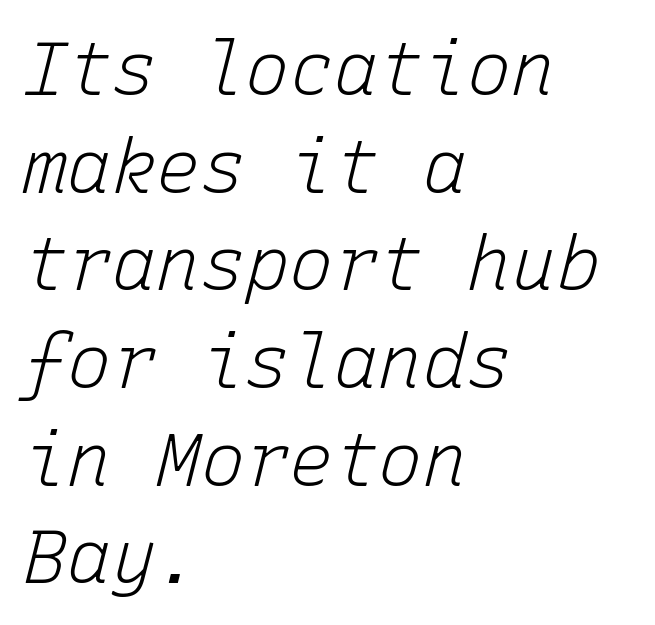
Weight class: somewhere from thin through regular. The space directly below the letters is spotless. Designer's note — italics engaged. The lines sit at an ordinary, default distance from one another.
